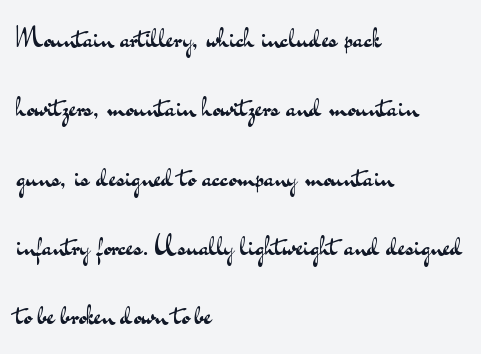
Q: Is the text bold? A: No.
Q: Is the text italic (slanted)? A: Yes.
Q: Is the typeface a serif or a sans-serif typeface? A: Sans-serif.
Q: Is the text underlined? A: No.
Q: How is the paragraph aligned? A: Left-aligned.
Q: Is the spacing between letters normal or unusually wide? A: Normal.
Q: Is the spacing between lines tight, normal or loose? A: Loose.
Q: Width (condensed, normal, or wide)? A: Wide.
Q: Stroke contrast? A: Medium.
Q: x-height? A: Small.
Q: Monospaced? A: No.
